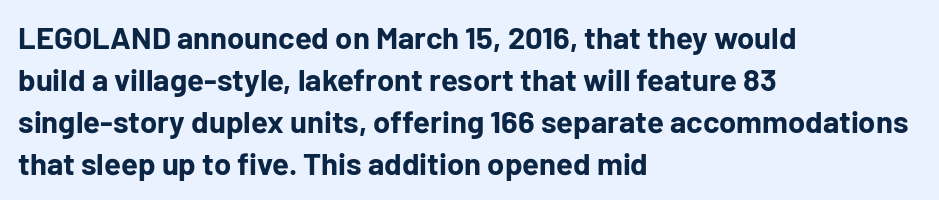
The area under the type is left untouched. Students, observe: this is what conventionally led text looks like. The letters advance in unequal steps, a hallmark of proportional type. Typesetter's note: full bold, strokes at maximum text heaviness. Nope, no serifs anywhere on these letters.
